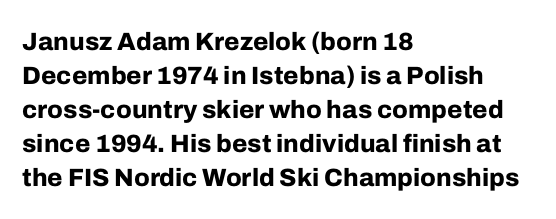
{"italic": "no", "bold": "yes", "underline": "no", "align": "left", "line_spacing": "normal", "line_spacing_ratio": 1.36, "letter_spacing": "normal", "letter_spacing_em": 0.0, "glyph_px": 25}
